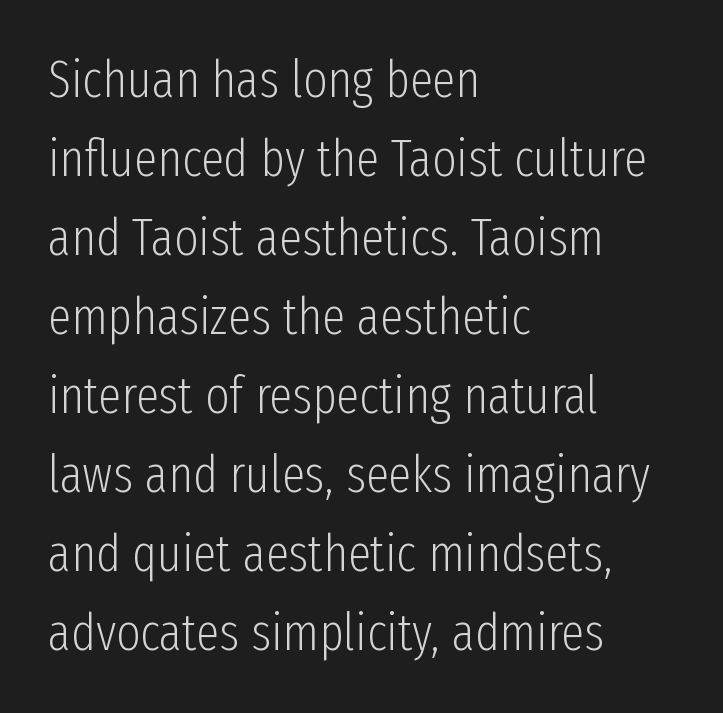
Q: Is the text bold? A: No.
Q: Is the text italic (slanted)? A: No, it is upright.
Q: Is the typeface a serif or a sans-serif typeface? A: Sans-serif.
Q: Is the text underlined? A: No.
Q: How is the paragraph aligned? A: Left-aligned.
Q: Is the spacing between letters normal or unusually wide? A: Normal.
Q: Is the spacing between lines tight, normal or loose? A: Normal.
Q: Width (condensed, normal, or wide)? A: Condensed.
Q: Stroke contrast? A: Low.
Q: x-height? A: Medium.
Q: Monospaced? A: No.
